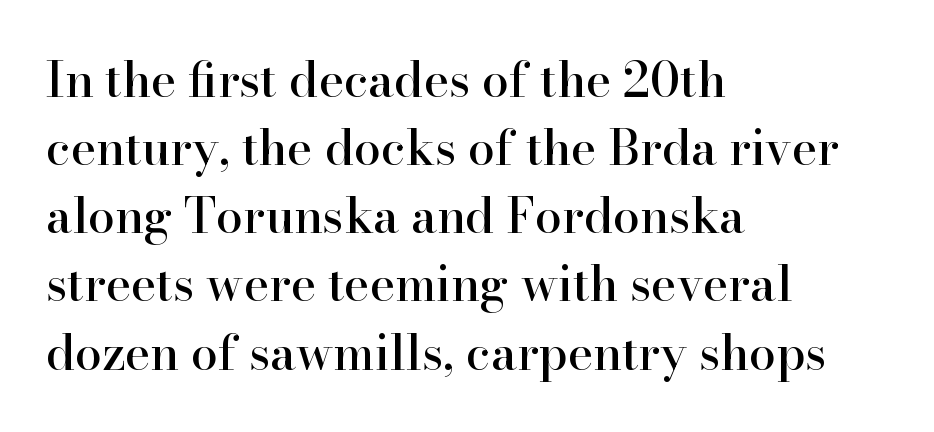
{"serif": "yes", "italic": "no", "width": "normal", "stroke_contrast": "high", "x_height": "small", "monospaced": "no", "underline": "no", "align": "left", "line_spacing": "normal", "line_spacing_ratio": 1.42, "letter_spacing": "normal", "letter_spacing_em": 0.0, "glyph_px": 48}
